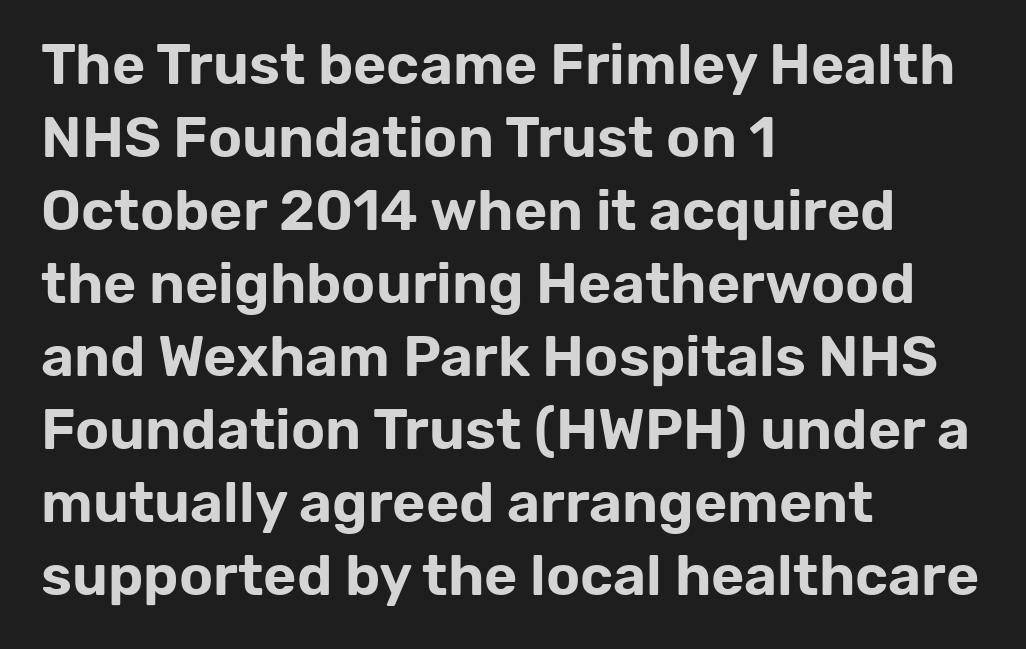
{"serif": "no", "italic": "no", "width": "normal", "stroke_contrast": "low", "x_height": "medium", "monospaced": "no", "underline": "no", "align": "left", "line_spacing": "normal", "line_spacing_ratio": 1.28, "letter_spacing": "normal", "letter_spacing_em": 0.0, "glyph_px": 57}
